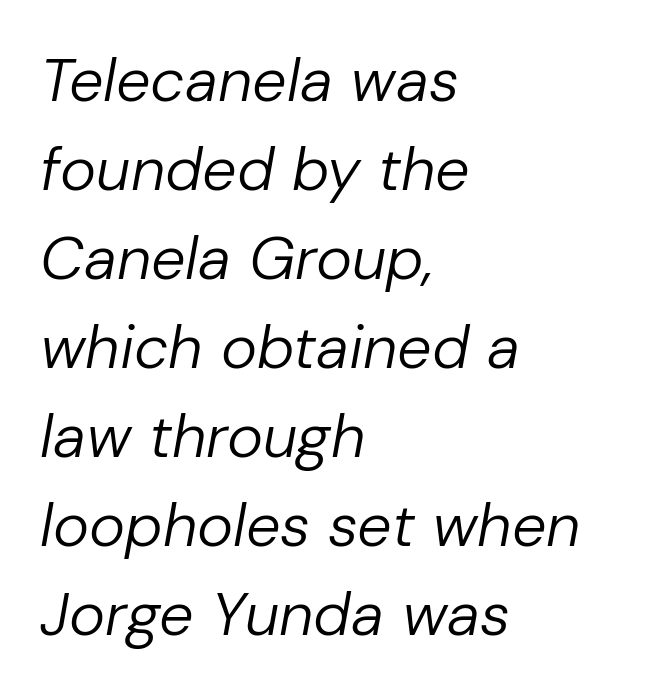
{"italic": "yes", "lean": "right", "slant_degrees": 10, "bold": "no", "weight": "regular", "width": "normal", "stroke_contrast": "low", "x_height": "medium", "monospaced": "no", "underline": "no", "align": "left", "line_spacing": "normal", "line_spacing_ratio": 1.46, "letter_spacing": "normal", "letter_spacing_em": 0.0, "glyph_px": 61}
